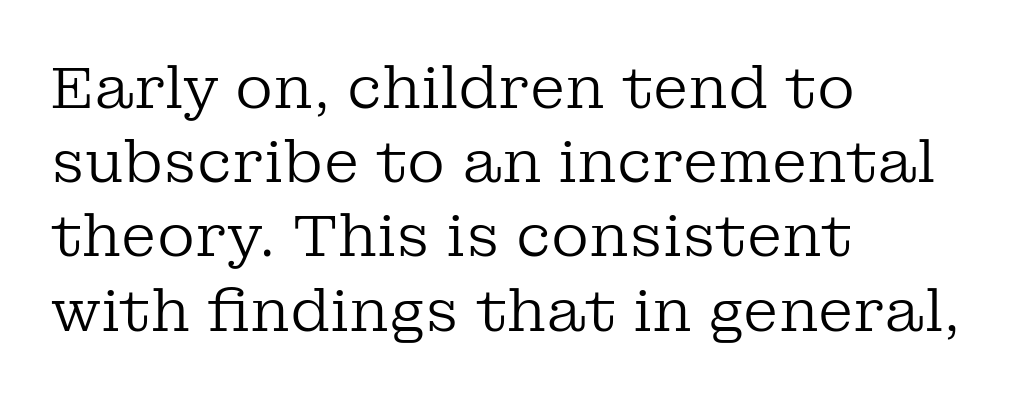
The image shows 58 px regular-weight serif type, upright; set left-aligned, normal line spacing (1.28x), normal letter spacing, not underlined; low stroke contrast and a medium x-height.
